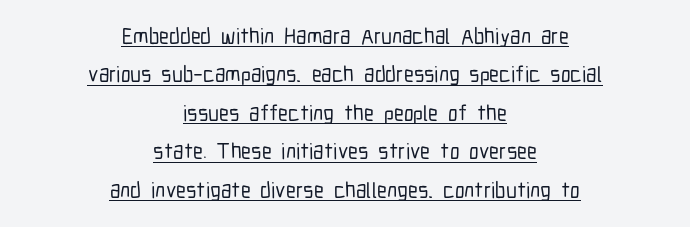
The image shows 22 px text type, upright; set centered, line spacing 1.75x, normal letter spacing, underlined.
